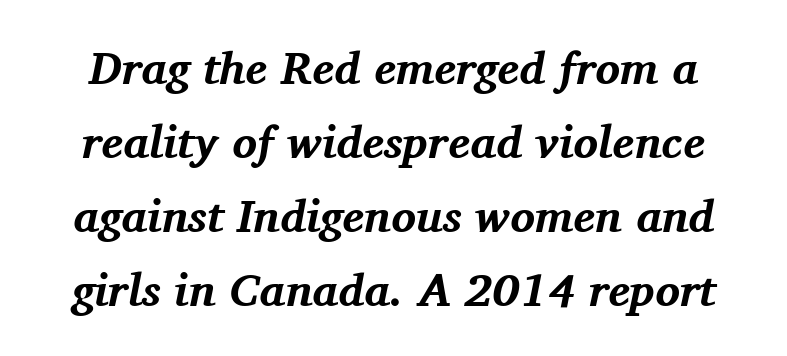
{"serif": "yes", "italic": "yes", "lean": "right", "slant_degrees": 11, "bold": "yes", "weight": "bold", "width": "normal", "stroke_contrast": "medium", "x_height": "medium", "monospaced": "no", "underline": "no", "line_spacing": "normal", "line_spacing_ratio": 1.61, "letter_spacing": "normal", "letter_spacing_em": 0.0, "glyph_px": 46}
